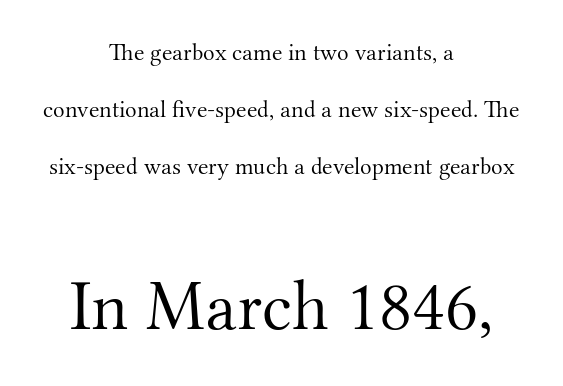
{"serif": "yes", "italic": "no", "bold": "no", "weight": "light", "width": "normal", "stroke_contrast": "medium", "x_height": "small", "monospaced": "no", "underline": "no", "align": "center", "line_spacing": "loose", "line_spacing_ratio": 2.37, "letter_spacing": "normal", "letter_spacing_em": 0.0, "larger_block": "second", "size_ratio": 2.96, "glyph_px": 71}
